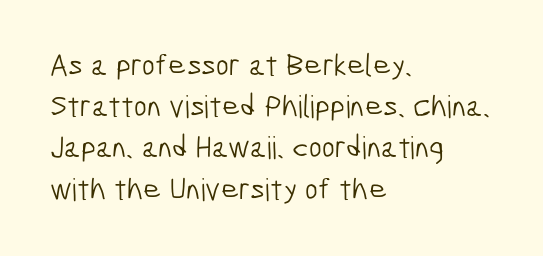
Q: Is the text bold? A: No.
Q: Is the typeface a serif or a sans-serif typeface? A: Sans-serif.
Q: Is the text underlined? A: No.
Q: How is the paragraph aligned? A: Left-aligned.
Q: Is the spacing between letters normal or unusually wide? A: Normal.
Q: Is the spacing between lines tight, normal or loose? A: Normal.
Q: Width (condensed, normal, or wide)? A: Condensed.
Q: Stroke contrast? A: Low.
Q: x-height? A: Medium.
Q: Monospaced? A: No.
